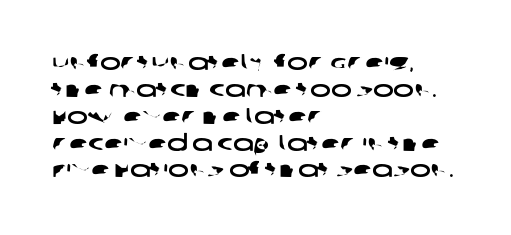
{"underline": "no", "align": "left", "line_spacing_ratio": 1.22, "letter_spacing": "normal", "letter_spacing_em": 0.0, "glyph_px": 22}
